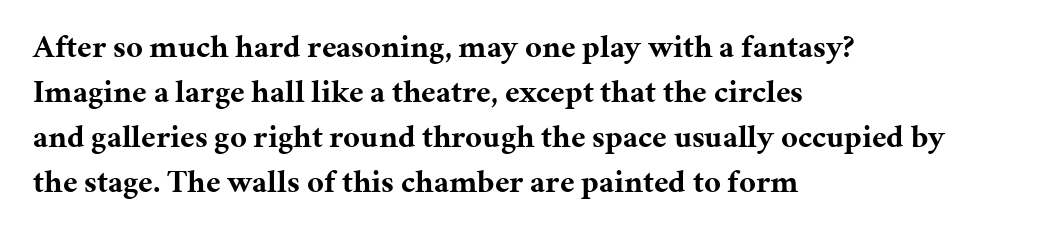
The image shows 32 px bold serif type, upright; set left-aligned, normal line spacing (1.41x), normal letter spacing, not underlined; medium stroke contrast and a medium x-height.
